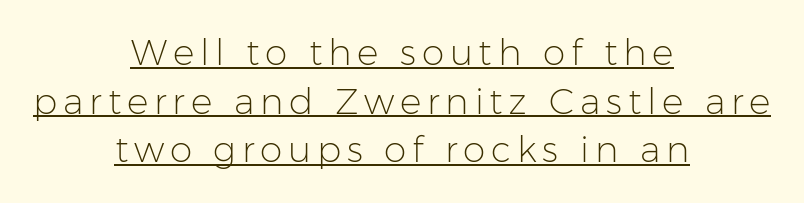
Teacher's note: observe the equal gaps on both sides — that is centered alignment. Letterform terminals end flat and unadorned throughout the passage. Is this a heavy cut? Hardly; it is regular or lighter. Quick note: underline on. This block has exactly the height ordinary leading produces. Here the designer chose a conventional face with non-uniform glyph widths.
